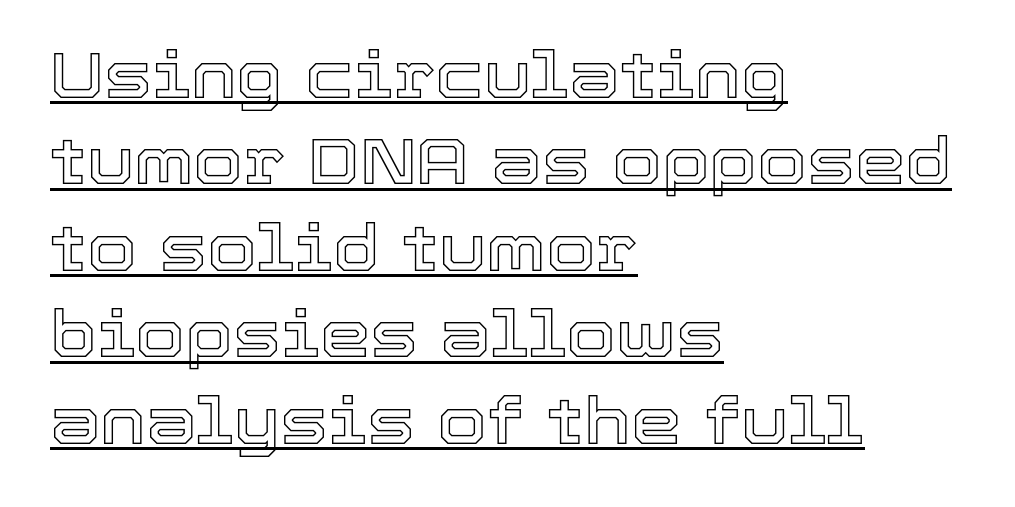
Q: Is the text italic (slanted)? A: No, it is upright.
Q: Is the text underlined? A: Yes.
Q: How is the paragraph aligned? A: Left-aligned.
Q: Is the spacing between letters normal or unusually wide? A: Normal.
Q: Is the spacing between lines tight, normal or loose? A: Normal.
Q: Width (condensed, normal, or wide)? A: Normal.
Q: x-height? A: Medium.
Q: Monospaced? A: No.
